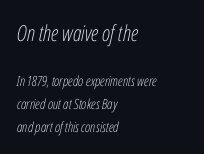
Q: Is the text bold? A: No.
Q: Is the text italic (slanted)? A: Yes, it leans right by about 12 degrees.
Q: Is the text underlined? A: No.
Q: How is the paragraph aligned? A: Left-aligned.
Q: Is the spacing between letters normal or unusually wide? A: Normal.
Q: Is the spacing between lines tight, normal or loose? A: Normal.
Q: Which block of text is set in a larger size, the first (top) or the second (bottom)? A: The first (top) one.
